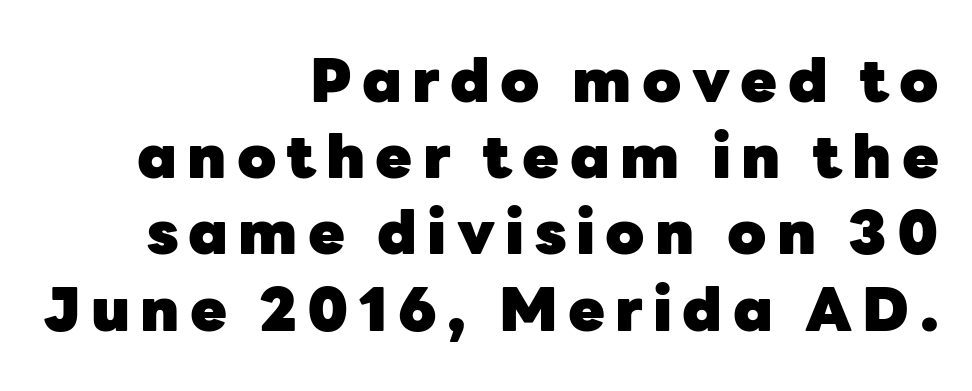
{"serif": "no", "italic": "no", "bold": "yes", "weight": "heavy", "width": "normal", "stroke_contrast": "low", "x_height": "medium", "monospaced": "no", "underline": "no", "align": "right", "line_spacing": "normal", "line_spacing_ratio": 1.27, "glyph_px": 60}
